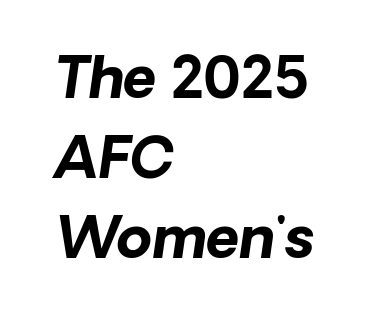
The rag falls on the right side of this text block. Notice how descenders clear the ascenders below comfortably — that's standard leading. The strip under each line holds only bare page. The axis of the letterforms is tilted away from vertical. What weight is shown? A full bold with thick strokes.
